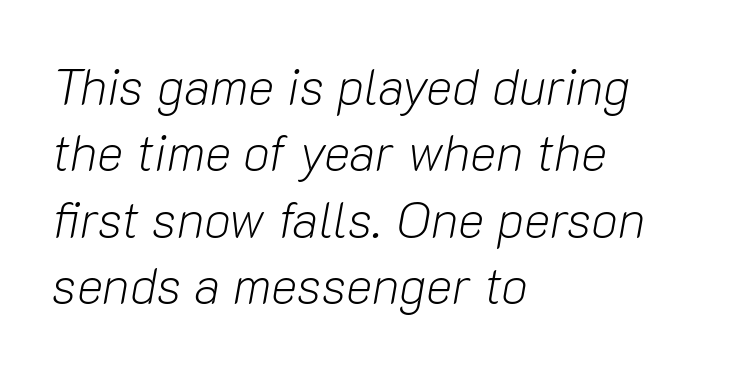
Q: Is the text bold? A: No.
Q: Is the text italic (slanted)? A: Yes, it leans right by about 10 degrees.
Q: Is the text underlined? A: No.
Q: How is the paragraph aligned? A: Left-aligned.
Q: Is the spacing between letters normal or unusually wide? A: Normal.
Q: Is the spacing between lines tight, normal or loose? A: Normal.
Q: Width (condensed, normal, or wide)? A: Normal.
Q: Stroke contrast? A: Low.
Q: x-height? A: Medium.
Q: Monospaced? A: No.
